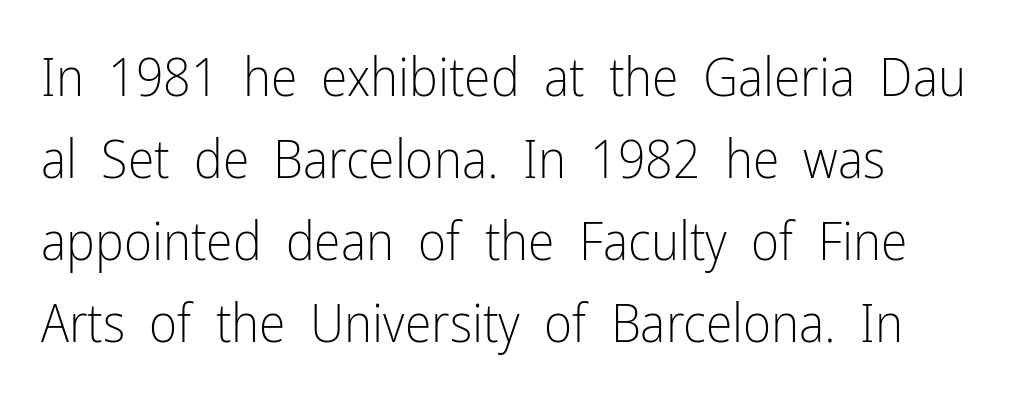
The image shows 54 px light, condensed sans-serif type, upright; set normal line spacing (1.52x), normal letter spacing, not underlined; low stroke contrast and a medium x-height.
